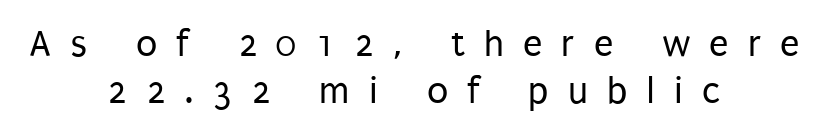
The image shows 39 px regular-weight, condensed sans-serif type, upright; set centered, line spacing 1.21x, unusually wide letter spacing (+0.49 em), not underlined; low stroke contrast and a large x-height.
